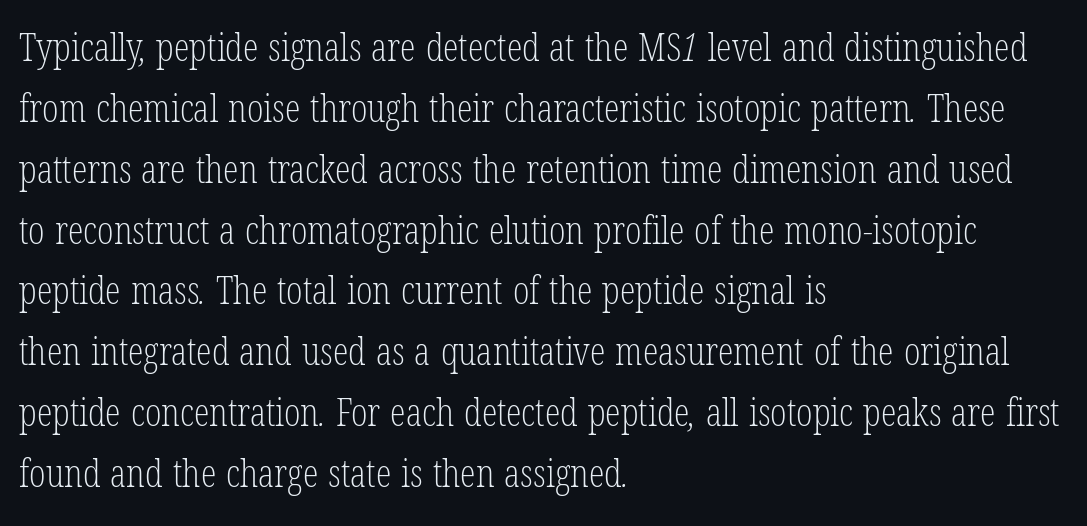
The image shows 39 px light, condensed serif type; set left-aligned, normal line spacing (1.56x), normal letter spacing, not underlined; low stroke contrast and a medium x-height.
